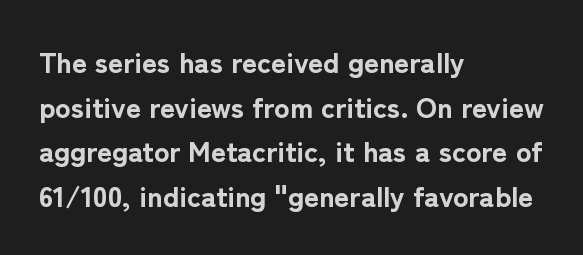
The image shows 29 px bold sans-serif type, upright; set left-aligned, normal line spacing (1.54x), normal letter spacing, not underlined; low stroke contrast and a medium x-height.
